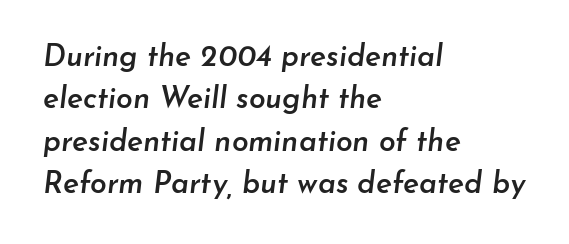
The image shows 30 px semibold type, italic (leaning right); set left-aligned, normal line spacing (1.41x), normal letter spacing, not underlined; low stroke contrast and a small x-height.
